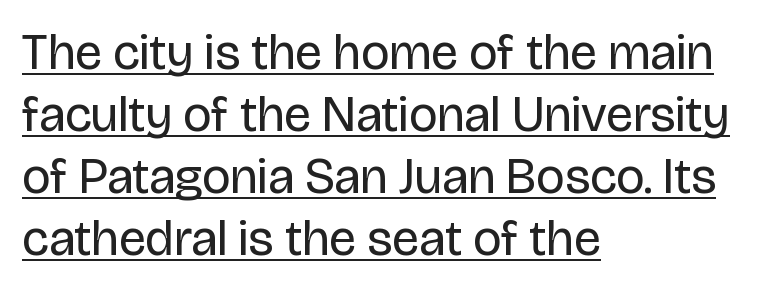
The image shows 50 px regular-weight sans-serif type, upright; set left-aligned, line spacing 1.24x, normal letter spacing, underlined; low stroke contrast and a large x-height.
